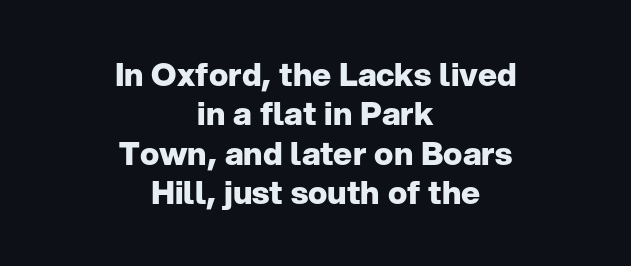
Q: Is the text bold? A: Yes.
Q: Is the text italic (slanted)? A: No, it is upright.
Q: Is the typeface a serif or a sans-serif typeface? A: Sans-serif.
Q: Is the text underlined? A: No.
Q: How is the paragraph aligned? A: Centered.
Q: Is the spacing between letters normal or unusually wide? A: Normal.
Q: Width (condensed, normal, or wide)? A: Normal.
Q: Stroke contrast? A: Low.
Q: x-height? A: Medium.
Q: Monospaced? A: No.
